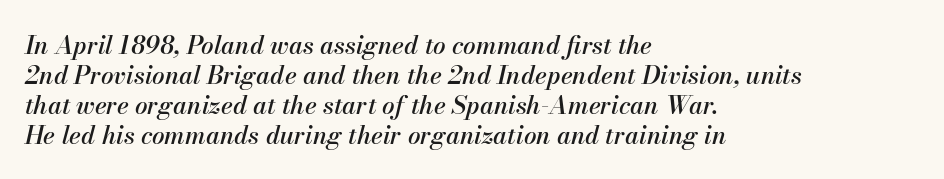
{"italic": "yes", "lean": "right", "slant_degrees": 13, "underline": "no", "align": "left", "line_spacing_ratio": 1.2, "letter_spacing": "normal", "letter_spacing_em": 0.0, "glyph_px": 25}
